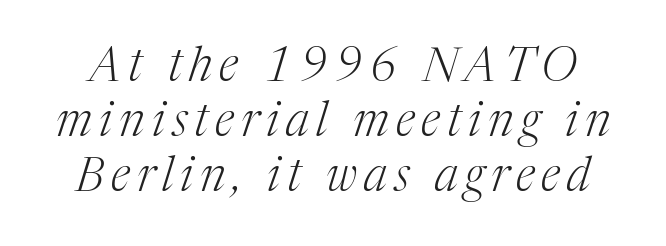
Q: Is the text bold? A: No.
Q: Is the text italic (slanted)? A: Yes, it leans right by about 17 degrees.
Q: Is the typeface a serif or a sans-serif typeface? A: Serif.
Q: Is the text underlined? A: No.
Q: Width (condensed, normal, or wide)? A: Normal.
Q: Stroke contrast? A: Medium.
Q: x-height? A: Medium.
Q: Monospaced? A: No.
